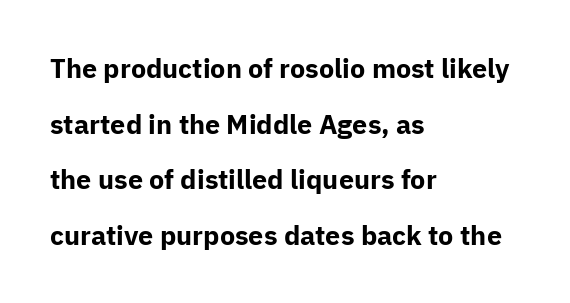
{"italic": "no", "bold": "yes", "underline": "no", "align": "left", "line_spacing": "loose", "line_spacing_ratio": 2.06, "letter_spacing": "normal", "letter_spacing_em": 0.0, "glyph_px": 27}
